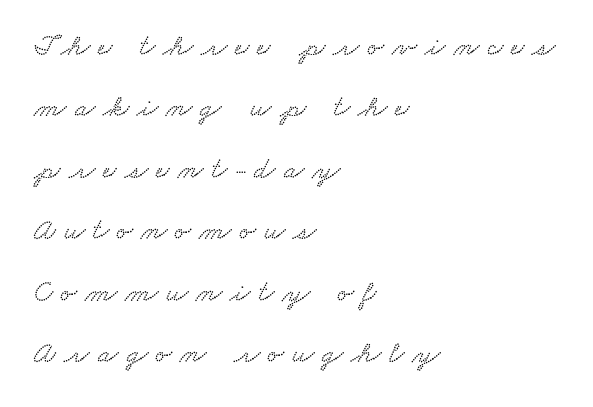
Q: Is the text underlined? A: No.
Q: How is the paragraph aligned? A: Left-aligned.
Q: Is the spacing between letters normal or unusually wide? A: Unusually wide.
Q: Is the spacing between lines tight, normal or loose? A: Loose.
Q: Width (condensed, normal, or wide)? A: Wide.
Q: Stroke contrast? A: Low.
Q: x-height? A: Small.
Q: Monospaced? A: No.
